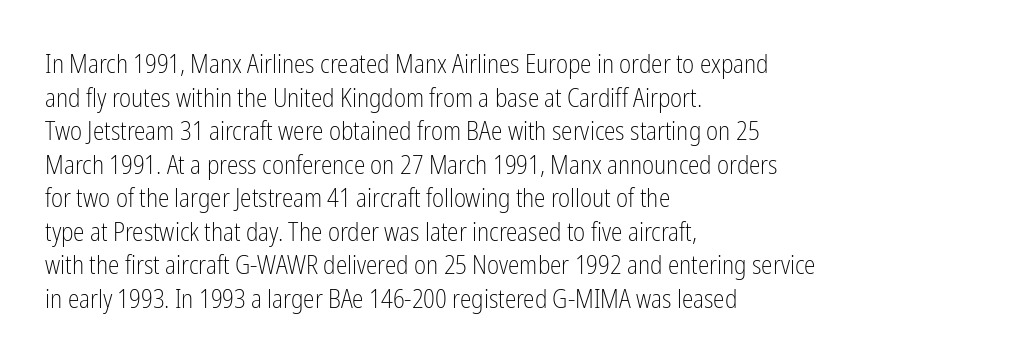
{"italic": "no", "bold": "no", "underline": "no", "align": "left", "line_spacing": "normal", "line_spacing_ratio": 1.29, "letter_spacing": "normal", "letter_spacing_em": 0.0, "glyph_px": 26}
